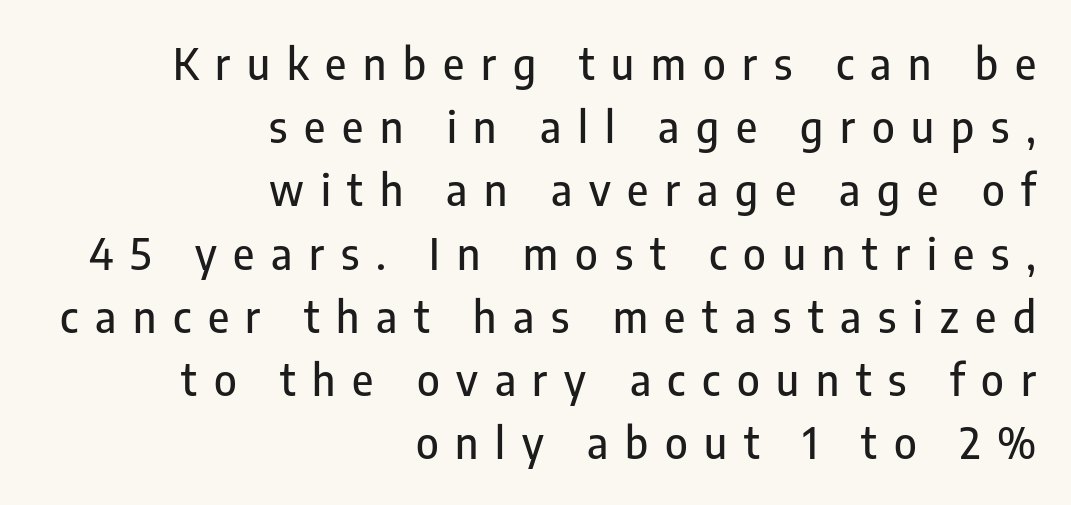
Quick note: interline space is typical. Spacing verdict: proportional, widths tailored to each character. There is plenty of visible air inserted between adjacent glyphs. Check the space under the baseline: it is left empty.
